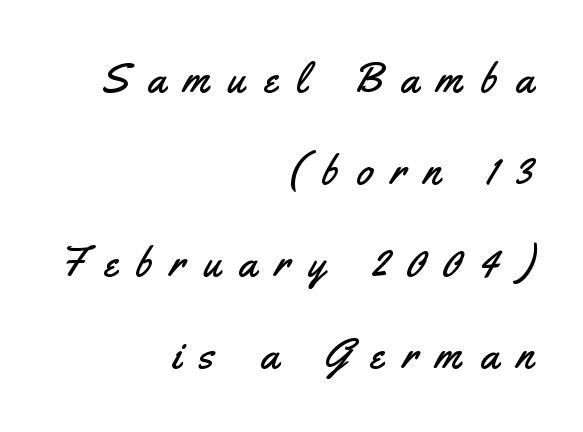
All the whitespace from short lines collects on the left. I'd call this a sans setting — the letters go barefoot. Lines of text with bare space underneath. Here the glyphs are tracked loosely, breaking word shapes into spaced letters.
